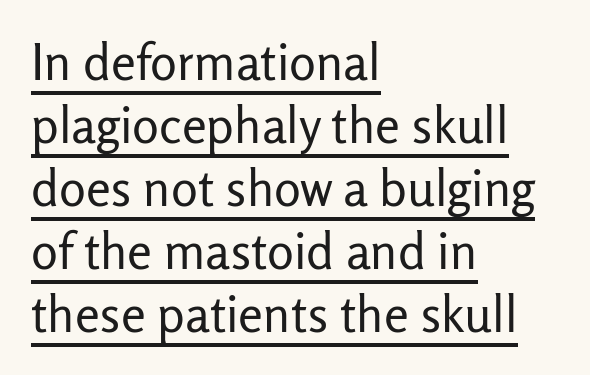
{"serif": "no", "italic": "no", "bold": "no", "weight": "regular", "width": "normal", "stroke_contrast": "low", "x_height": "medium", "monospaced": "no", "underline": "yes", "align": "left", "line_spacing": "normal", "line_spacing_ratio": 1.26, "letter_spacing": "normal", "letter_spacing_em": 0.0, "glyph_px": 50}
